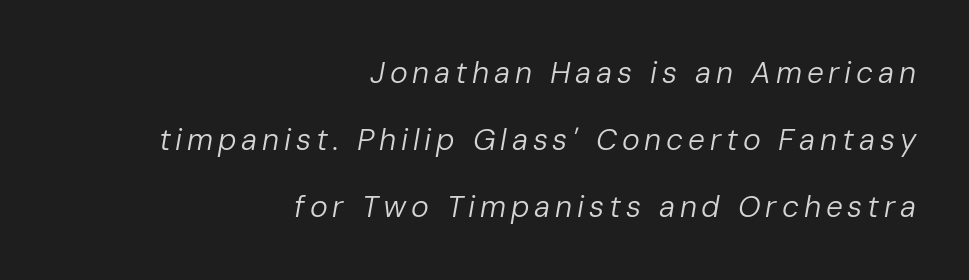
How would I describe the line gaps? Wide and relaxed. Looks like regular typesetting: each glyph gets only the width it needs. A clean baseline with only descenders dipping below it. Each stroke keeps to a modest, everyday thickness or less.
